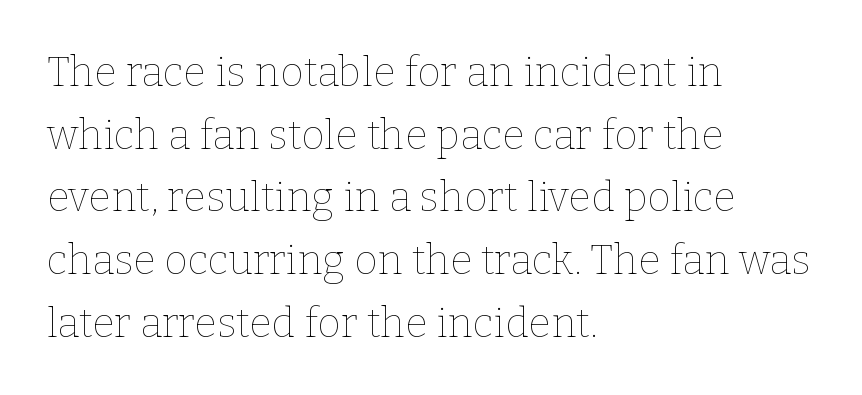
The image shows 41 px thin type, upright; set left-aligned, normal line spacing (1.53x), normal letter spacing, not underlined; low stroke contrast and a medium x-height.
